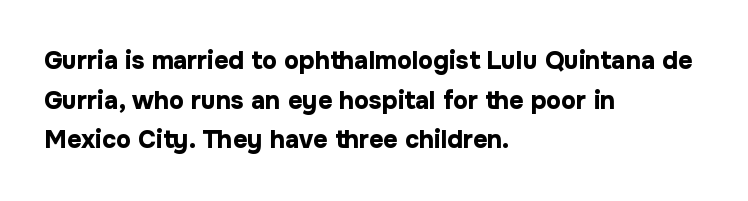
{"italic": "no", "bold": "yes", "underline": "no", "align": "left", "line_spacing": "normal", "line_spacing_ratio": 1.59, "letter_spacing": "normal", "letter_spacing_em": 0.0, "glyph_px": 25}
